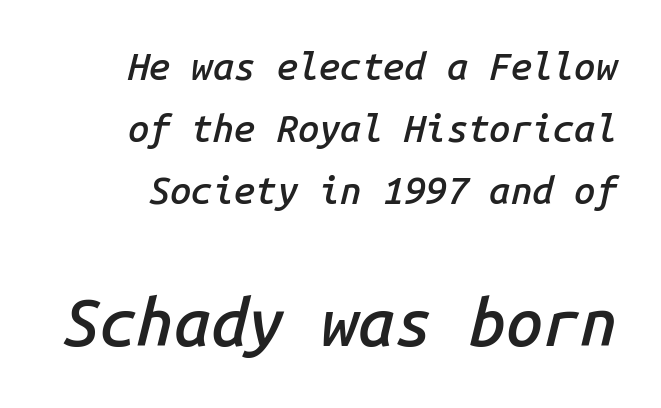
{"italic": "yes", "lean": "right", "slant_degrees": 14, "bold": "semi", "weight": "semibold", "width": "normal", "stroke_contrast": "low", "x_height": "medium", "monospaced": "yes", "underline": "no", "line_spacing": "normal", "line_spacing_ratio": 1.63, "letter_spacing": "normal", "letter_spacing_em": 0.0, "larger_block": "second", "size_ratio": 1.74, "glyph_px": 66}
